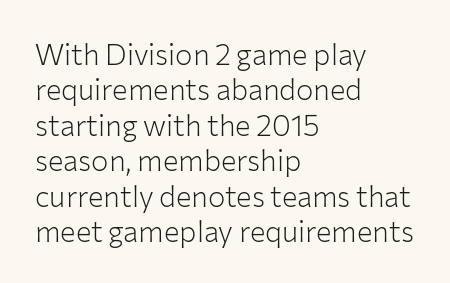
{"serif": "no", "italic": "no", "bold": "no", "weight": "light", "width": "normal", "stroke_contrast": "low", "x_height": "medium", "monospaced": "no", "underline": "no", "align": "left", "line_spacing_ratio": 1.22, "letter_spacing": "normal", "letter_spacing_em": 0.0, "glyph_px": 29}
